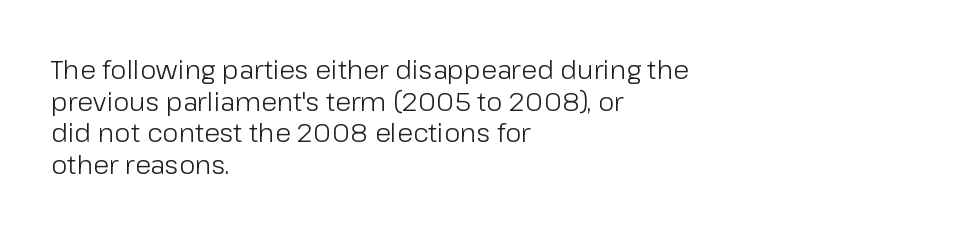
The image shows 26 px text type, upright; set left-aligned, line spacing 1.22x, normal letter spacing, not underlined.
